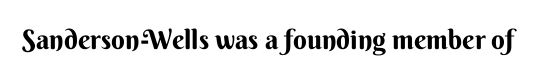
Q: Is the text bold? A: Yes.
Q: Is the text italic (slanted)? A: No, it is upright.
Q: Is the text underlined? A: No.
Q: Is the spacing between letters normal or unusually wide? A: Normal.
